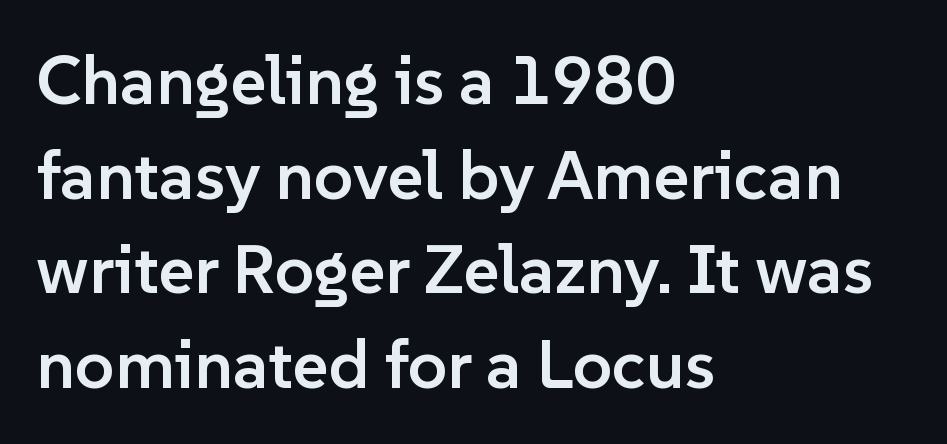
The image shows 69 px semibold sans-serif type, upright; set left-aligned, normal line spacing (1.37x), normal letter spacing, not underlined; low stroke contrast and a medium x-height.
